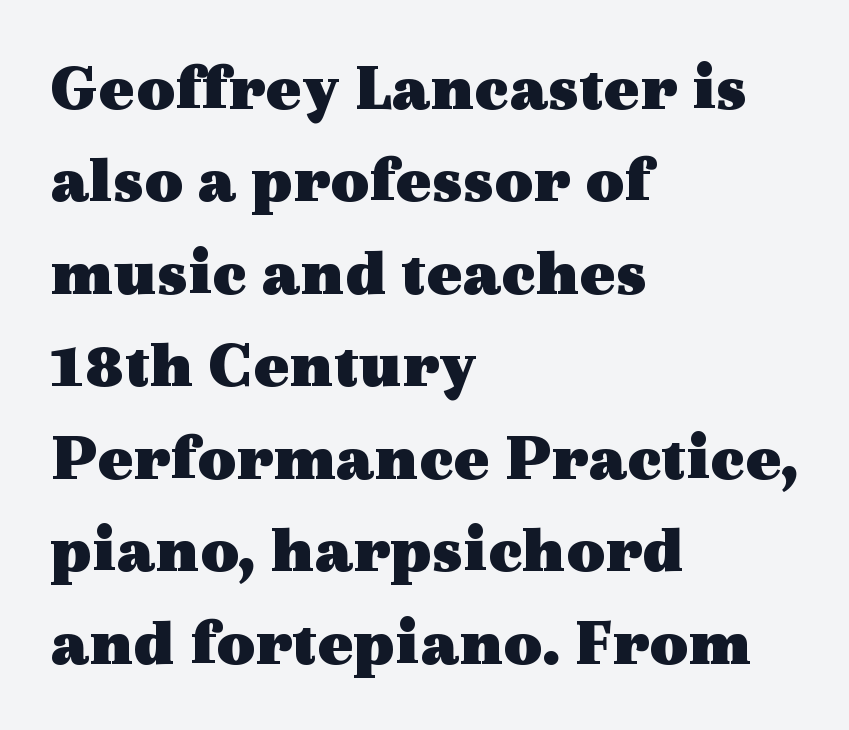
The glyphs have the mass of a bold cut. Vertical spacing — default. Regarding serifs, this sample has them. If you drew a line through each stem, it would be perfectly vertical. Beneath every word, the page is bare.
